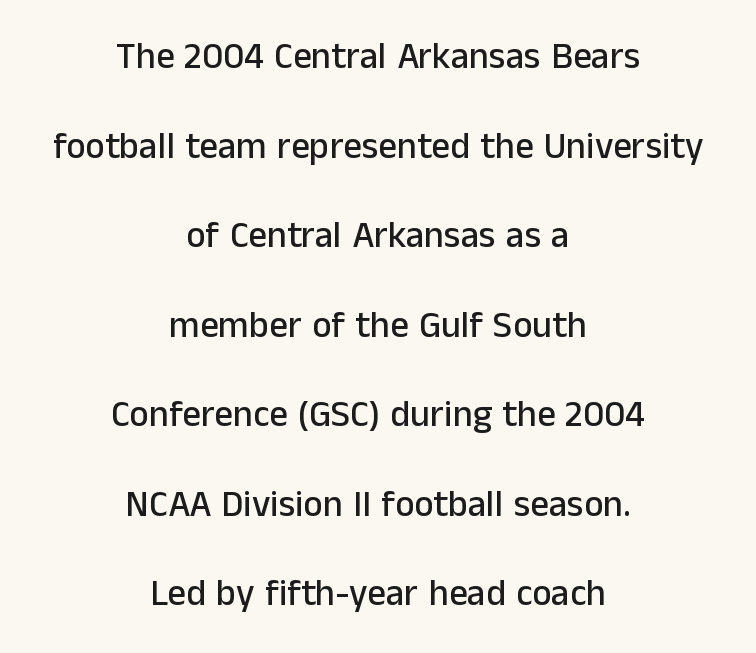
The image shows 37 px sans-serif type, upright; set centered, loose line spacing (2.42x), normal letter spacing, not underlined; low stroke contrast and a medium x-height.
